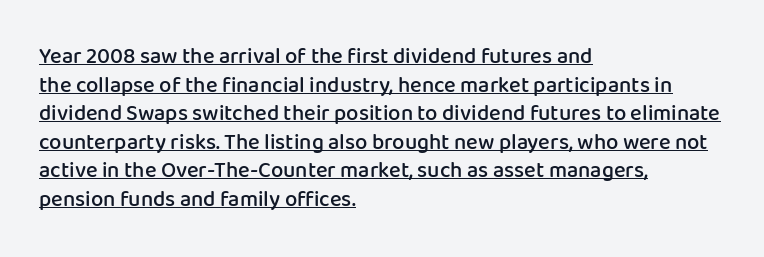
One glance says typical: line gaps are just what's usual. Alignment: flush left. Students, note that the glyphs here touch the page at normal intervals. When letters stand straight like this, we call the style roman or upright.
